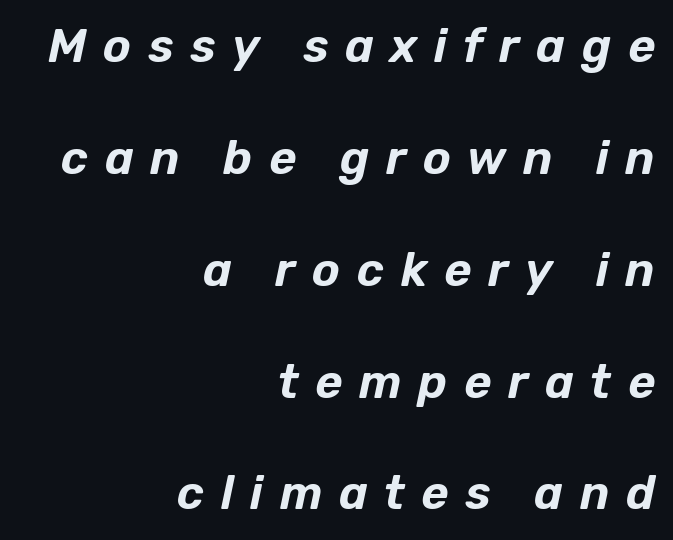
Slanted lettering throughout. Clear beneath every line of the passage. You could not count columns in this text — the font is proportionally spaced. One-word summary of the alignment: right.
